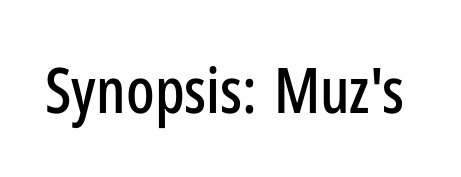
Proportional: the letters do not fall into vertical columns. You can tell it's not italic because the verticals are truly vertical. A bare baseline throughout the passage. Regarding serifs, this sample does without them. The face used here is rendered with its standard letterfit.
